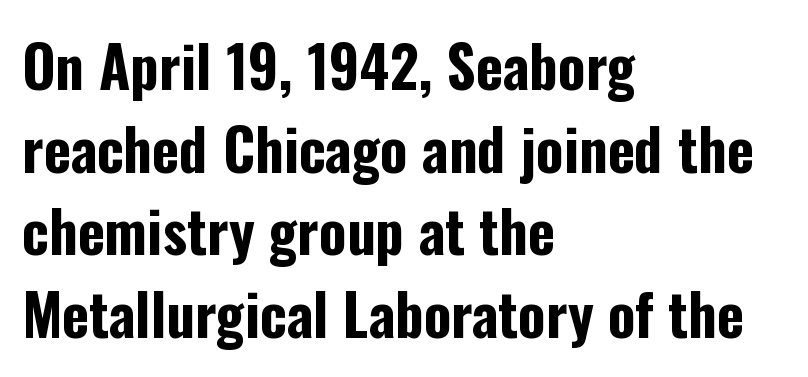
{"serif": "no", "italic": "no", "bold": "yes", "weight": "bold", "width": "condensed", "stroke_contrast": "low", "x_height": "medium", "monospaced": "no", "underline": "no", "align": "left", "line_spacing": "normal", "line_spacing_ratio": 1.45, "letter_spacing": "normal", "letter_spacing_em": 0.0, "glyph_px": 57}
